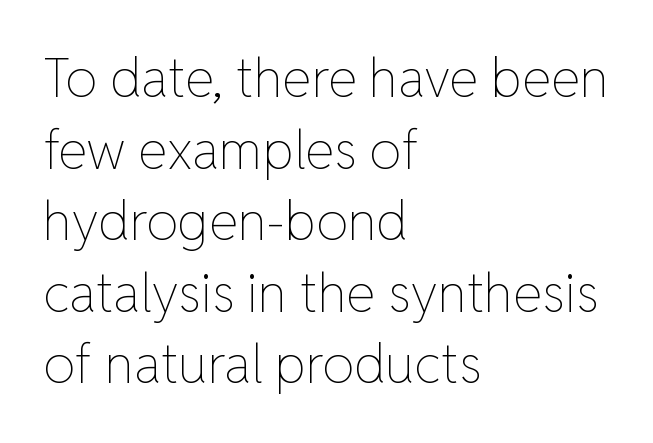
{"italic": "no", "bold": "no", "weight": "thin", "width": "normal", "stroke_contrast": "low", "x_height": "medium", "monospaced": "no", "underline": "no", "align": "left", "line_spacing": "normal", "line_spacing_ratio": 1.35, "letter_spacing": "normal", "letter_spacing_em": 0.0, "glyph_px": 53}
